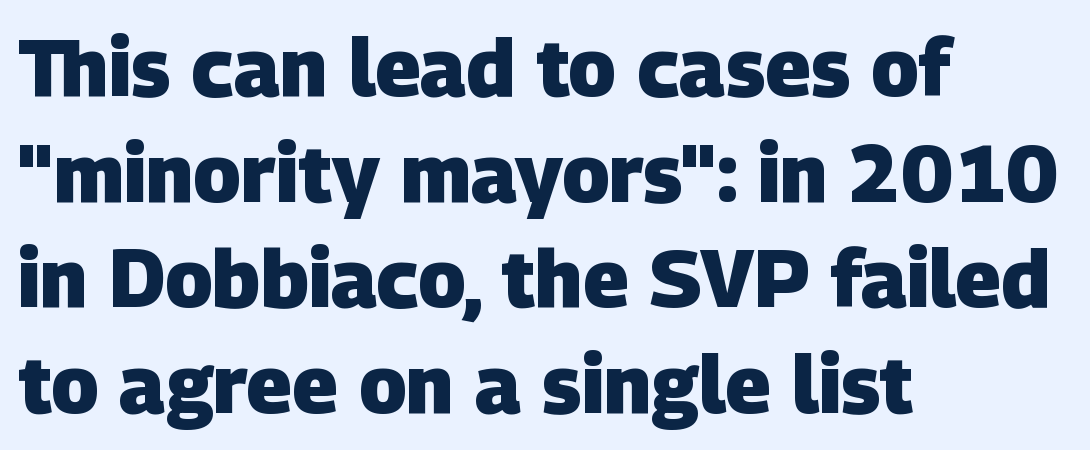
The image shows 80 px heavy sans-serif type; set left-aligned, normal line spacing (1.32x), normal letter spacing, not underlined; low stroke contrast and a large x-height.
